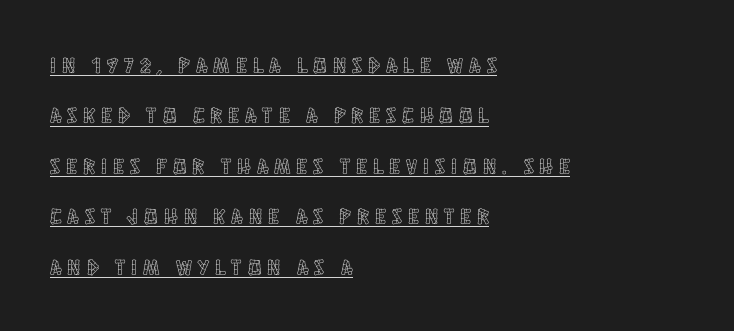
{"italic": "no", "underline": "yes", "align": "left", "line_spacing": "loose", "line_spacing_ratio": 2.29, "letter_spacing": "wide", "letter_spacing_em": 0.28, "glyph_px": 22}
